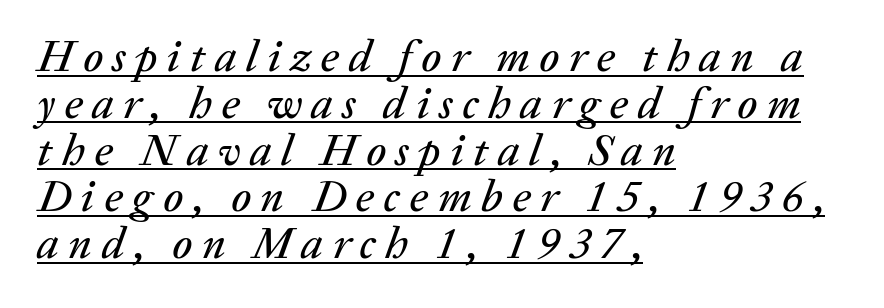
Q: Is the text italic (slanted)? A: Yes, it leans right by about 20 degrees.
Q: Is the text underlined? A: Yes.
Q: How is the paragraph aligned? A: Left-aligned.
Q: Is the spacing between letters normal or unusually wide? A: Unusually wide.
Q: Is the spacing between lines tight, normal or loose? A: Tight.
Q: Width (condensed, normal, or wide)? A: Normal.
Q: Stroke contrast? A: Low.
Q: x-height? A: Medium.
Q: Monospaced? A: No.
